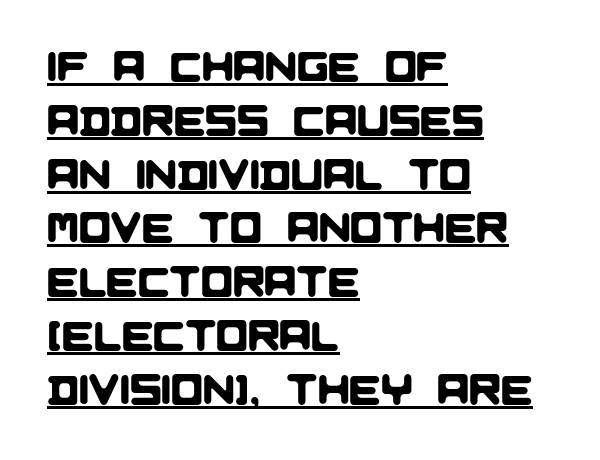
The glyphs are accompanied by a horizontal stroke just below them. The ragged edge is on the right, which tells us the setting is flush left. Inter-character spacing is left at the font's built-in metrics. These lines are rendered in a variable-pitch font.
